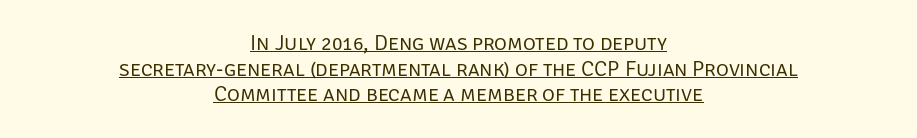
Q: Is the text bold? A: No.
Q: Is the text italic (slanted)? A: No, it is upright.
Q: Is the text underlined? A: Yes.
Q: How is the paragraph aligned? A: Centered.
Q: Is the spacing between letters normal or unusually wide? A: Normal.
